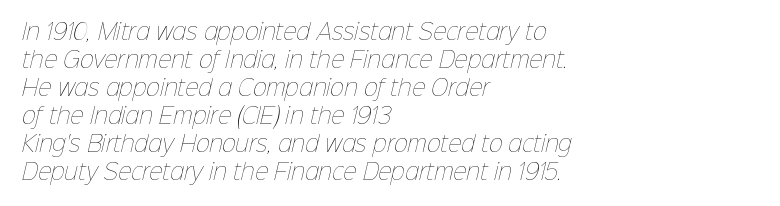
{"bold": "no", "underline": "no", "align": "left", "line_spacing": "normal", "line_spacing_ratio": 1.33, "letter_spacing": "normal", "letter_spacing_em": 0.0, "glyph_px": 21}
